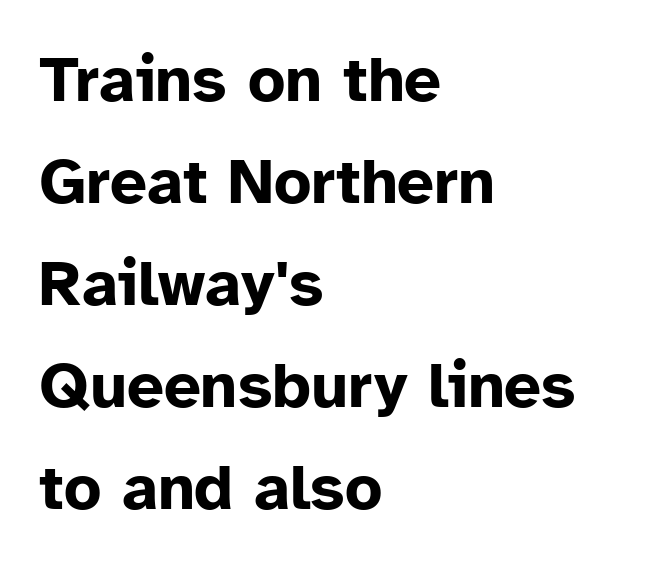
The image shows 65 px bold sans-serif type, upright; set left-aligned, normal line spacing (1.57x), normal letter spacing, not underlined; low stroke contrast and a medium x-height.
